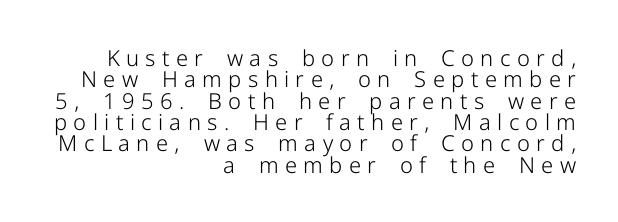
Q: Is the text bold? A: No.
Q: Is the text italic (slanted)? A: No, it is upright.
Q: Is the text underlined? A: No.
Q: How is the paragraph aligned? A: Right-aligned.
Q: Is the spacing between letters normal or unusually wide? A: Unusually wide.
Q: Is the spacing between lines tight, normal or loose? A: Tight.
